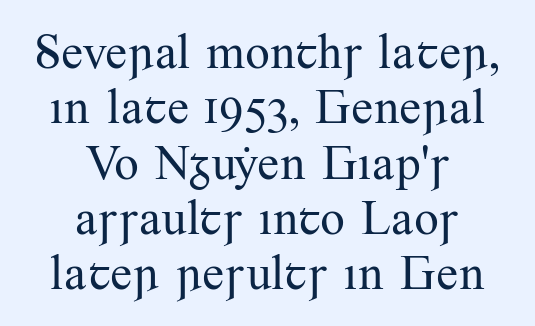
Q: Is the text bold? A: No.
Q: Is the text italic (slanted)? A: No, it is upright.
Q: Is the typeface a serif or a sans-serif typeface? A: Serif.
Q: Is the text underlined? A: No.
Q: How is the paragraph aligned? A: Centered.
Q: Is the spacing between letters normal or unusually wide? A: Normal.
Q: Is the spacing between lines tight, normal or loose? A: Tight.
Q: Width (condensed, normal, or wide)? A: Normal.
Q: Stroke contrast? A: Medium.
Q: x-height? A: Small.
Q: Monospaced? A: No.
